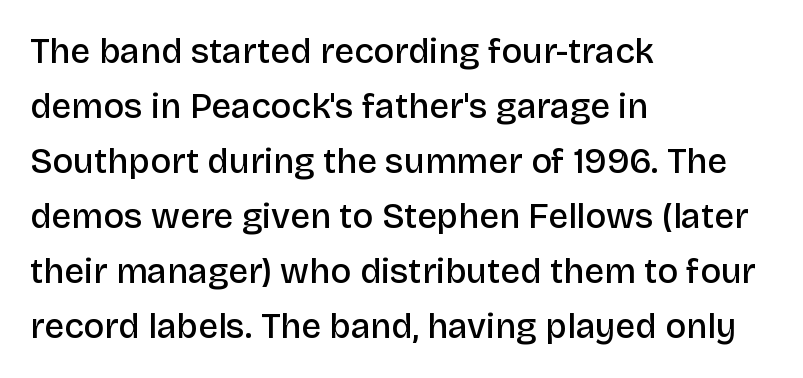
Q: Is the text bold? A: Semi-bold.
Q: Is the text italic (slanted)? A: No, it is upright.
Q: Is the typeface a serif or a sans-serif typeface? A: Sans-serif.
Q: Is the text underlined? A: No.
Q: How is the paragraph aligned? A: Left-aligned.
Q: Is the spacing between letters normal or unusually wide? A: Normal.
Q: Is the spacing between lines tight, normal or loose? A: Normal.
Q: Width (condensed, normal, or wide)? A: Normal.
Q: Stroke contrast? A: Low.
Q: x-height? A: Large.
Q: Monospaced? A: No.
